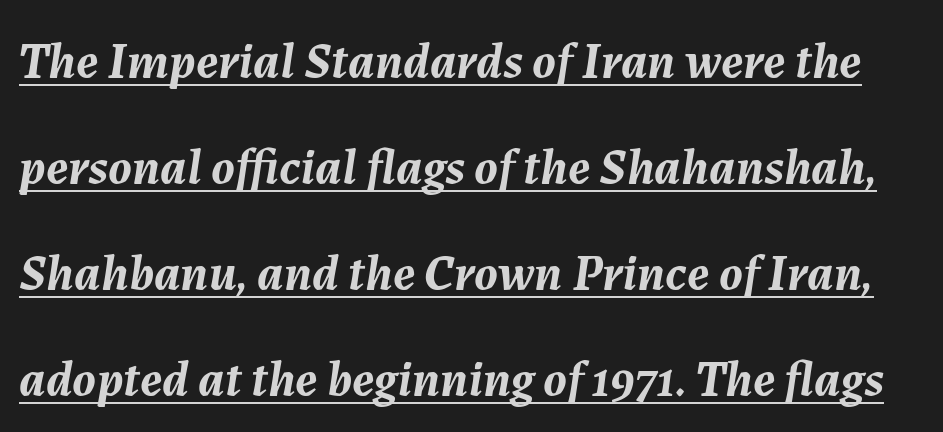
The image shows 51 px semibold type, italic (leaning right); set loose line spacing (2.08x), normal letter spacing, underlined; medium stroke contrast and a medium x-height.
